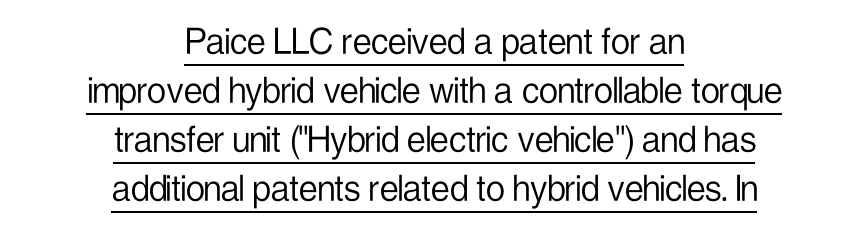
Here the designer chose a conventional face with non-uniform glyph widths. The strokes are not fattened; the text isn't bold. The font family rendered here belongs to the sans-serif group. Quick note: not italic, upright. The lines in this sample share a center point and differ in where they start and stop.
